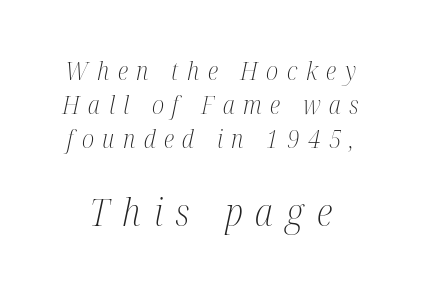
Are there feet on the stems? There are — it's a serif. The letters are spread apart with noticeably loose tracking. The typography opts for an oblique posture over an upright one. Each letter keeps its own natural width here, so spacing adapts to shape. Look at the glyph heights: the lower group is clearly the bigger setting. Check under the words: just untouched page.
